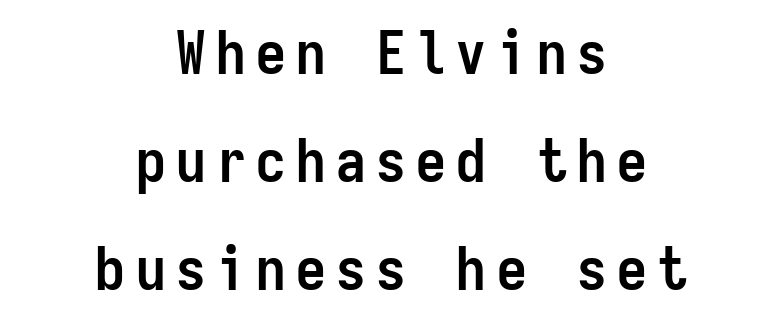
Q: Is the text bold? A: Yes.
Q: Is the text italic (slanted)? A: No, it is upright.
Q: Is the typeface a serif or a sans-serif typeface? A: Sans-serif.
Q: Is the text underlined? A: No.
Q: How is the paragraph aligned? A: Centered.
Q: Width (condensed, normal, or wide)? A: Condensed.
Q: Stroke contrast? A: Low.
Q: x-height? A: Medium.
Q: Monospaced? A: Yes.
